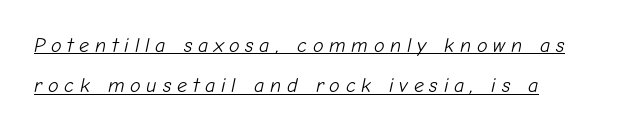
{"italic": "yes", "lean": "right", "slant_degrees": 12, "bold": "no", "underline": "yes", "line_spacing": "loose", "line_spacing_ratio": 2.02, "letter_spacing": "wide", "letter_spacing_em": 0.29, "glyph_px": 20}
